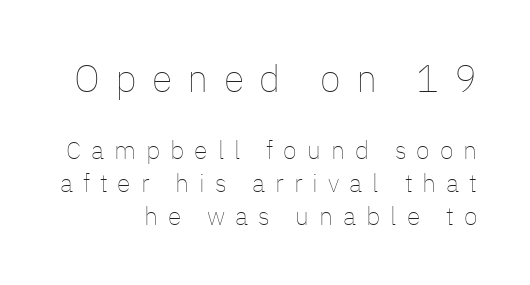
{"italic": "no", "bold": "no", "weight": "thin", "width": "normal", "stroke_contrast": "low", "x_height": "medium", "monospaced": "no", "underline": "no", "line_spacing": "normal", "line_spacing_ratio": 1.31, "letter_spacing": "wide", "letter_spacing_em": 0.4, "larger_block": "first", "size_ratio": 1.52, "glyph_px": 38}
